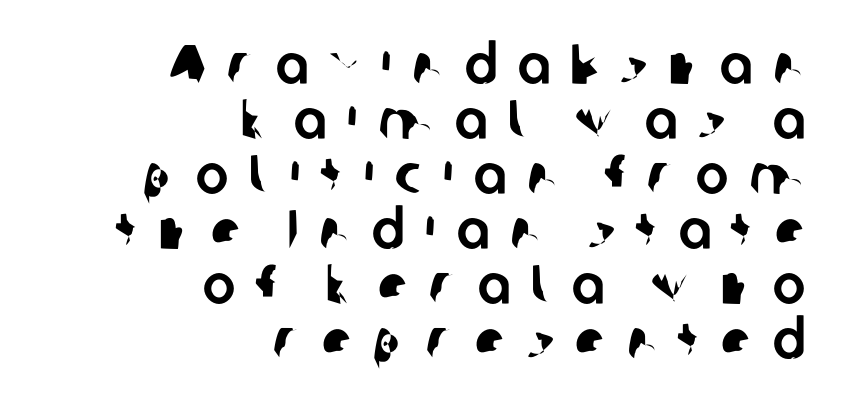
Q: Is the typeface a serif or a sans-serif typeface? A: Sans-serif.
Q: Is the text underlined? A: No.
Q: How is the paragraph aligned? A: Right-aligned.
Q: Is the spacing between letters normal or unusually wide? A: Unusually wide.
Q: Is the spacing between lines tight, normal or loose? A: Tight.
Q: Width (condensed, normal, or wide)? A: Normal.
Q: Stroke contrast? A: Low.
Q: x-height? A: Medium.
Q: Monospaced? A: No.
